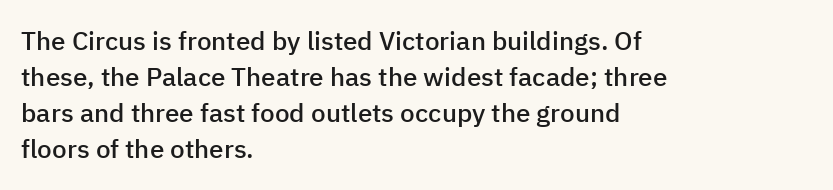
{"italic": "no", "bold": "semi", "underline": "no", "align": "left", "line_spacing": "normal", "line_spacing_ratio": 1.38, "letter_spacing": "normal", "letter_spacing_em": 0.0, "glyph_px": 26}
